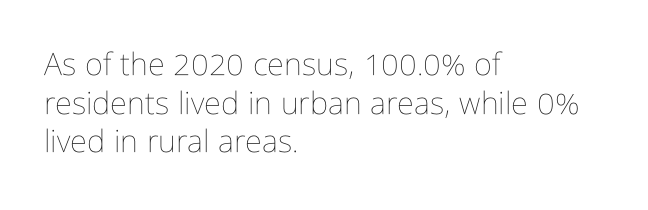
The image shows 31 px thin, condensed type, upright; set left-aligned, normal line spacing (1.25x), normal letter spacing, not underlined; low stroke contrast and a medium x-height.
